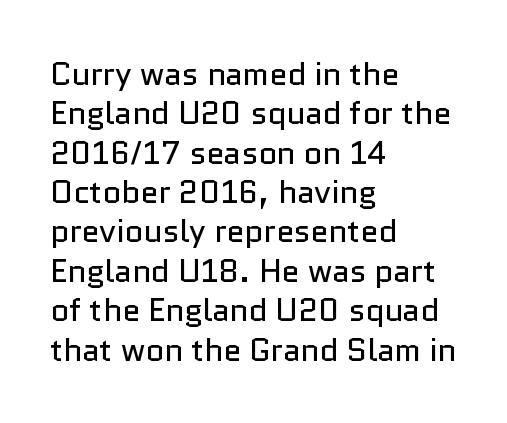
Q: Is the text bold? A: No.
Q: Is the text italic (slanted)? A: No, it is upright.
Q: Is the typeface a serif or a sans-serif typeface? A: Sans-serif.
Q: Is the text underlined? A: No.
Q: How is the paragraph aligned? A: Left-aligned.
Q: Is the spacing between letters normal or unusually wide? A: Normal.
Q: Width (condensed, normal, or wide)? A: Normal.
Q: Stroke contrast? A: Low.
Q: x-height? A: Medium.
Q: Monospaced? A: No.
